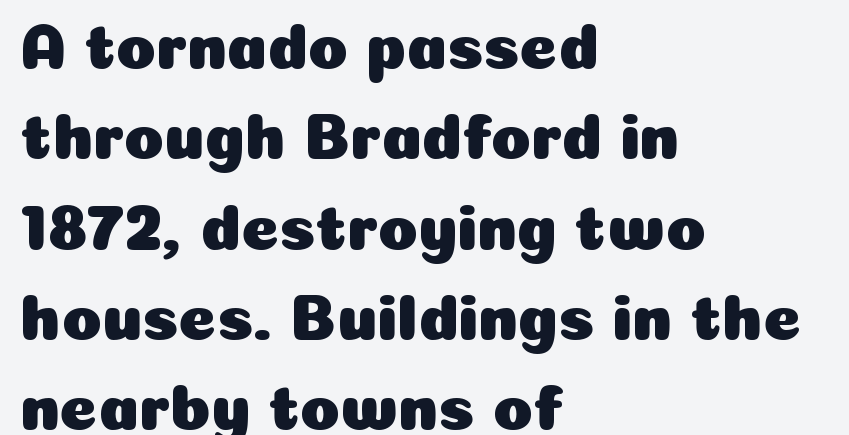
The image shows 65 px sans-serif type, upright; set left-aligned, normal line spacing (1.39x), normal letter spacing, not underlined; low stroke contrast and a medium x-height.
